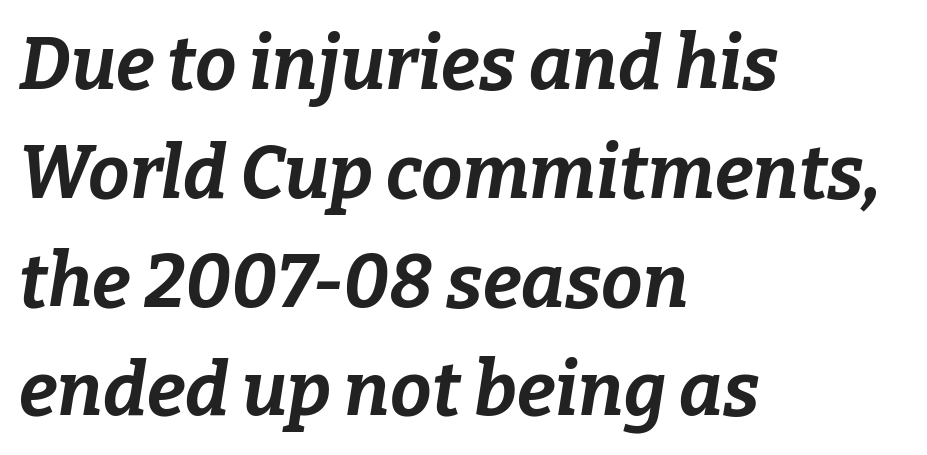
Q: Is the text bold? A: Yes.
Q: Is the text italic (slanted)? A: Yes, it leans right by about 9 degrees.
Q: Is the text underlined? A: No.
Q: How is the paragraph aligned? A: Left-aligned.
Q: Is the spacing between letters normal or unusually wide? A: Normal.
Q: Is the spacing between lines tight, normal or loose? A: Normal.
Q: Width (condensed, normal, or wide)? A: Normal.
Q: Stroke contrast? A: Low.
Q: x-height? A: Medium.
Q: Monospaced? A: No.
